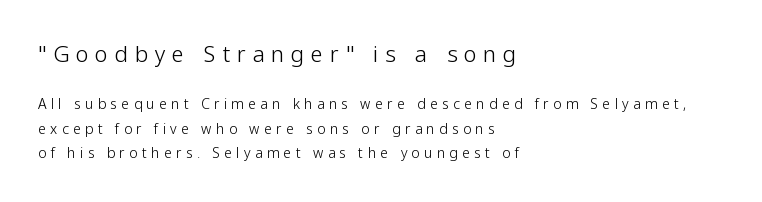
Q: Is the text bold? A: No.
Q: Is the text italic (slanted)? A: No, it is upright.
Q: Is the text underlined? A: No.
Q: How is the paragraph aligned? A: Left-aligned.
Q: Is the spacing between letters normal or unusually wide? A: Unusually wide.
Q: Which block of text is set in a larger size, the first (top) or the second (bottom)? A: The first (top) one.
